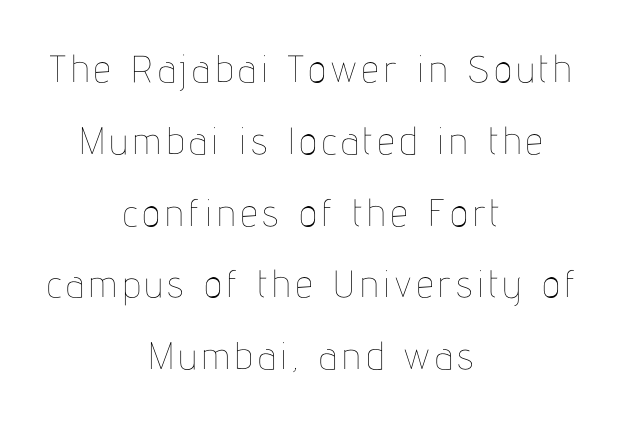
The image shows 38 px thin, condensed type, upright; set centered, line spacing 1.89x, not underlined; low stroke contrast and a medium x-height.
